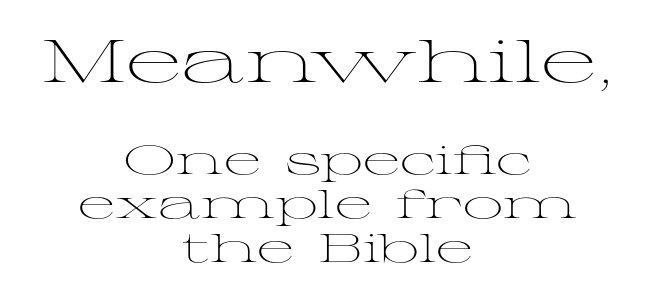
The space between consecutive lines is stingy. Any mark beneath the type? The region is blank. These lines are rendered in a variable-pitch font. Compare the two chunks: the upper has the greater cap height.
